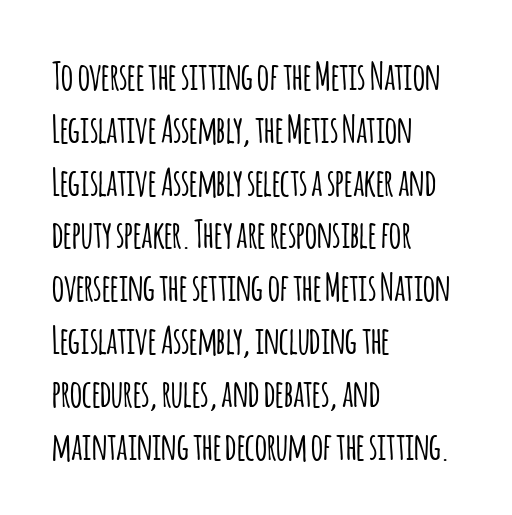
In terms of letterspacing, this is plain default setting. Has an underline been added? It has not. Note the varied advance widths — an 'i' is clearly narrower than an 'm'. Grotesque or geometric, the face here clearly has no serifs. This sample keeps an unexceptional amount of space between lines. Do the letters lean? They stand straight.
